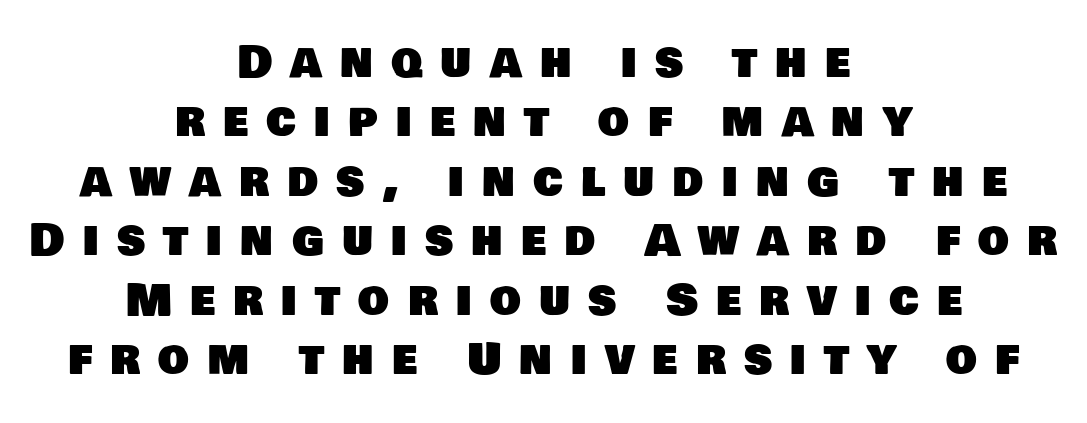
Q: Is the typeface a serif or a sans-serif typeface? A: Sans-serif.
Q: Is the text underlined? A: No.
Q: How is the paragraph aligned? A: Centered.
Q: Is the spacing between letters normal or unusually wide? A: Unusually wide.
Q: Is the spacing between lines tight, normal or loose? A: Normal.
Q: Width (condensed, normal, or wide)? A: Normal.
Q: Stroke contrast? A: Low.
Q: x-height? A: Large.
Q: Monospaced? A: No.
